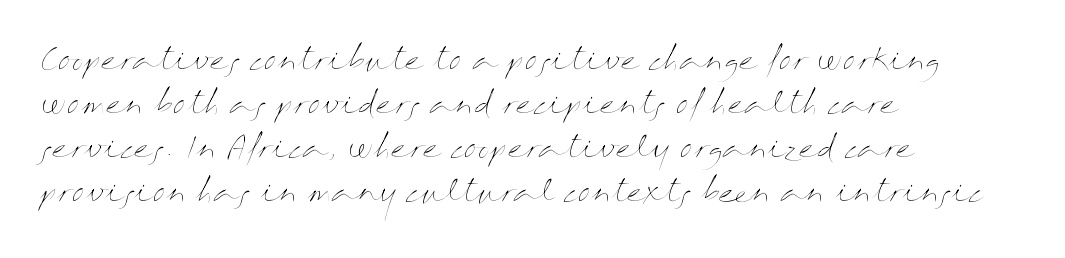
Q: Is the text bold? A: No.
Q: Is the text italic (slanted)? A: Yes.
Q: Is the text underlined? A: No.
Q: How is the paragraph aligned? A: Left-aligned.
Q: Is the spacing between letters normal or unusually wide? A: Normal.
Q: Is the spacing between lines tight, normal or loose? A: Normal.
Q: Width (condensed, normal, or wide)? A: Wide.
Q: Stroke contrast? A: Medium.
Q: x-height? A: Medium.
Q: Monospaced? A: No.
